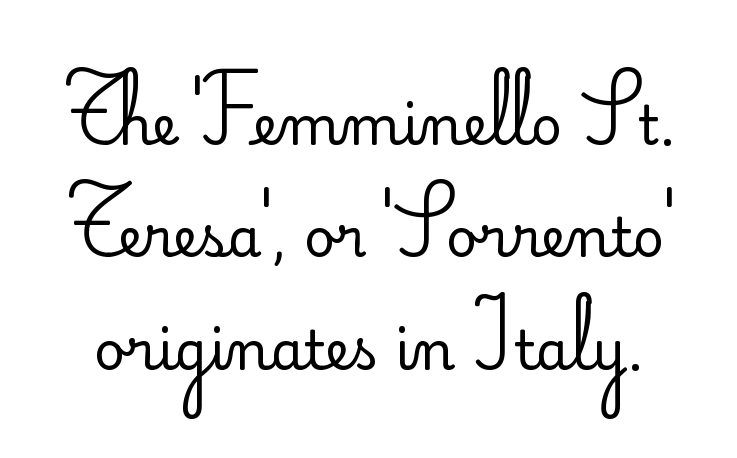
{"serif": "no", "italic": "no", "bold": "no", "weight": "regular", "width": "normal", "stroke_contrast": "low", "x_height": "small", "monospaced": "no", "underline": "no", "line_spacing": "loose", "line_spacing_ratio": 2.08, "letter_spacing": "normal", "letter_spacing_em": 0.0, "glyph_px": 54}
